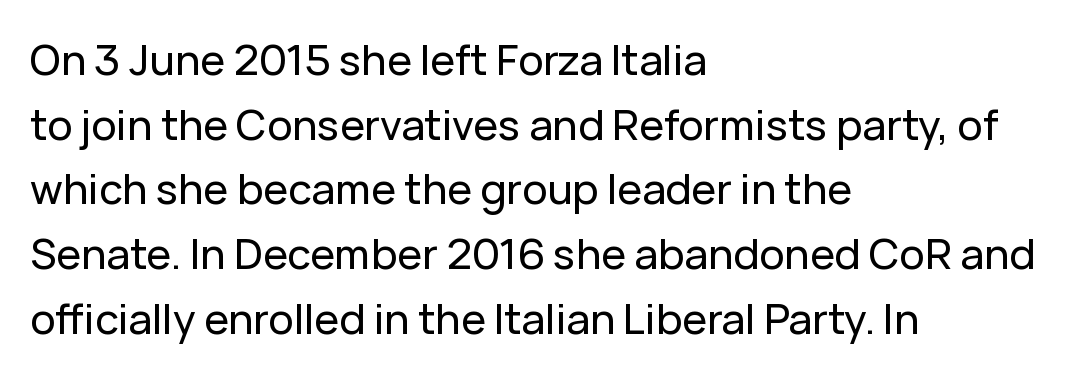
{"serif": "no", "italic": "no", "width": "normal", "stroke_contrast": "low", "x_height": "medium", "monospaced": "no", "underline": "no", "align": "left", "line_spacing": "normal", "line_spacing_ratio": 1.54, "letter_spacing": "normal", "letter_spacing_em": 0.0, "glyph_px": 42}
